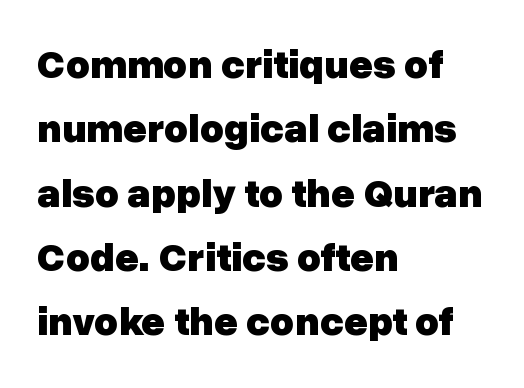
{"serif": "no", "italic": "no", "bold": "yes", "weight": "heavy", "width": "normal", "stroke_contrast": "low", "x_height": "medium", "monospaced": "no", "underline": "no", "align": "left", "line_spacing": "normal", "line_spacing_ratio": 1.57, "letter_spacing": "normal", "letter_spacing_em": 0.0, "glyph_px": 41}
